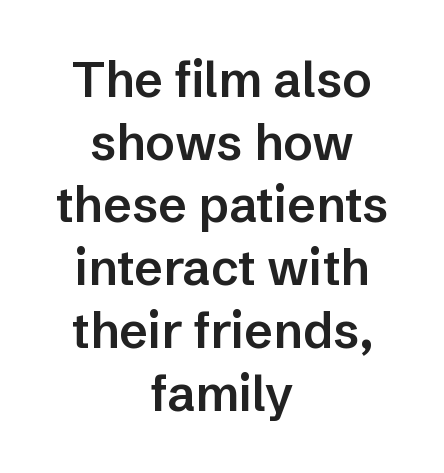
{"serif": "no", "italic": "no", "bold": "semi", "weight": "semibold", "width": "normal", "stroke_contrast": "low", "x_height": "medium", "monospaced": "no", "underline": "no", "align": "center", "line_spacing": "normal", "line_spacing_ratio": 1.28, "letter_spacing": "normal", "letter_spacing_em": 0.0, "glyph_px": 49}
